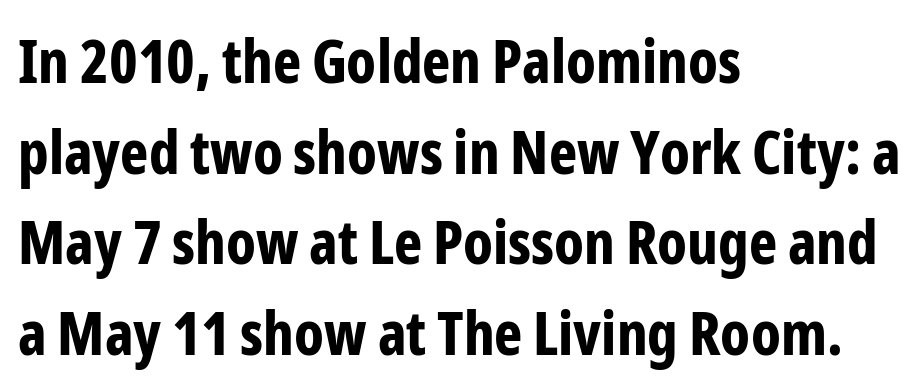
{"serif": "no", "italic": "no", "bold": "yes", "weight": "bold", "width": "condensed", "stroke_contrast": "low", "x_height": "medium", "monospaced": "no", "underline": "no", "align": "left", "line_spacing": "normal", "line_spacing_ratio": 1.51, "letter_spacing": "normal", "letter_spacing_em": 0.0, "glyph_px": 60}
